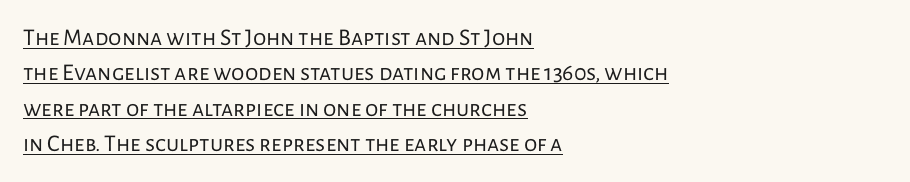
The image shows 24 px text type, upright; set left-aligned, normal line spacing (1.47x), normal letter spacing, underlined.
